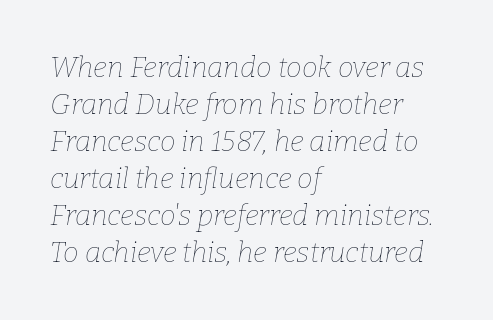
The image shows 28 px thin type, italic (leaning right); set left-aligned, normal line spacing (1.32x), normal letter spacing, not underlined; low stroke contrast and a medium x-height.
